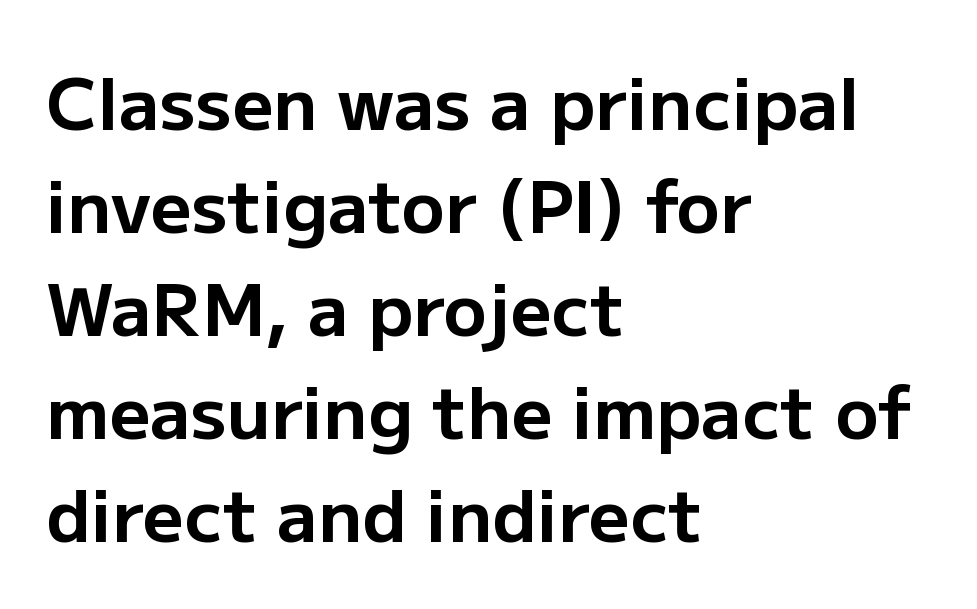
Q: Is the text bold? A: Yes.
Q: Is the text italic (slanted)? A: No, it is upright.
Q: Is the typeface a serif or a sans-serif typeface? A: Sans-serif.
Q: Is the text underlined? A: No.
Q: How is the paragraph aligned? A: Left-aligned.
Q: Is the spacing between letters normal or unusually wide? A: Normal.
Q: Is the spacing between lines tight, normal or loose? A: Normal.
Q: Width (condensed, normal, or wide)? A: Normal.
Q: Stroke contrast? A: Low.
Q: x-height? A: Medium.
Q: Monospaced? A: No.
